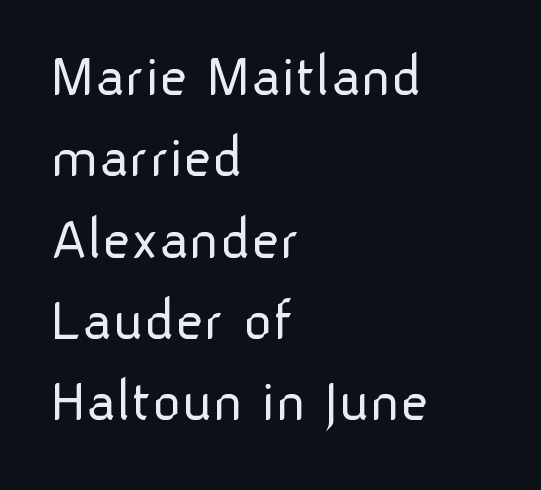
The image shows 63 px light sans-serif type, upright; set left-aligned, normal line spacing (1.29x), normal letter spacing, not underlined; low stroke contrast and a medium x-height.
